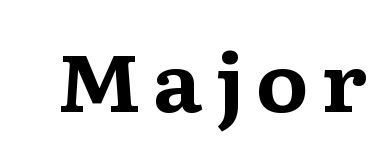
Q: Is the text bold? A: Yes.
Q: Is the text italic (slanted)? A: No, it is upright.
Q: Is the typeface a serif or a sans-serif typeface? A: Serif.
Q: Is the text underlined? A: No.
Q: Width (condensed, normal, or wide)? A: Wide.
Q: Stroke contrast? A: Medium.
Q: x-height? A: Medium.
Q: Monospaced? A: No.
